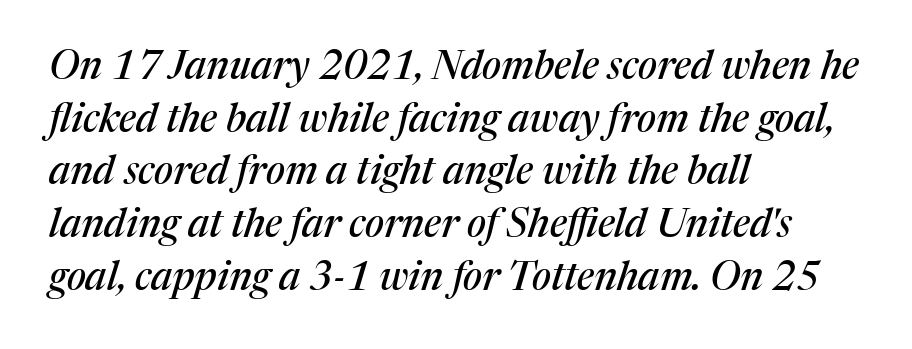
The image shows 39 px serif type, italic (leaning right); set left-aligned, normal line spacing (1.35x), normal letter spacing, not underlined; medium stroke contrast and a medium x-height.
